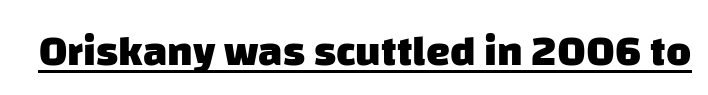
The image shows 43 px heavy sans-serif type; set normal letter spacing, underlined; low stroke contrast and a large x-height.
